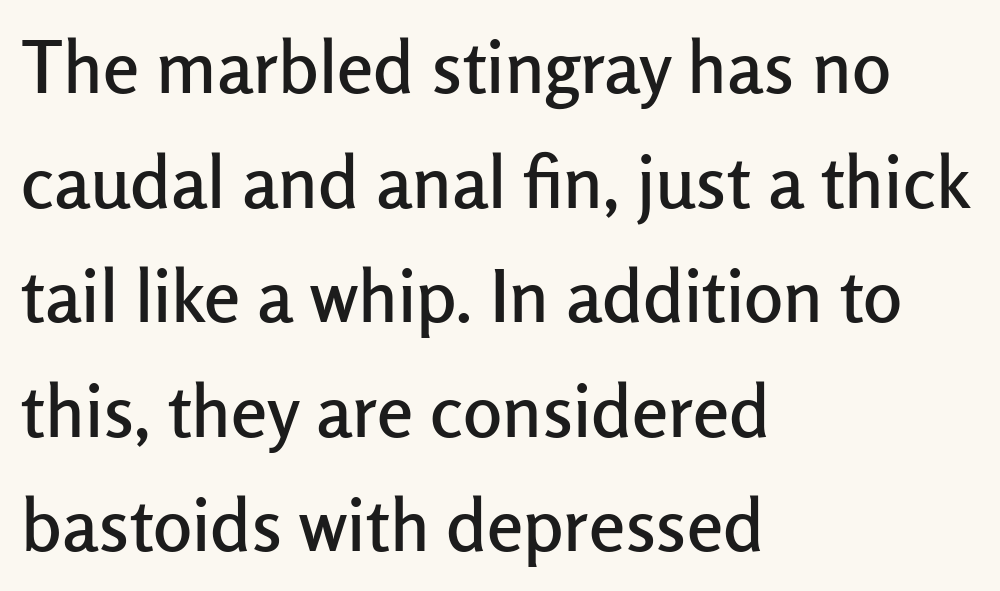
Q: Is the text italic (slanted)? A: No, it is upright.
Q: Is the typeface a serif or a sans-serif typeface? A: Sans-serif.
Q: Is the text underlined? A: No.
Q: How is the paragraph aligned? A: Left-aligned.
Q: Is the spacing between letters normal or unusually wide? A: Normal.
Q: Is the spacing between lines tight, normal or loose? A: Normal.
Q: Width (condensed, normal, or wide)? A: Normal.
Q: Stroke contrast? A: Low.
Q: x-height? A: Medium.
Q: Monospaced? A: No.
